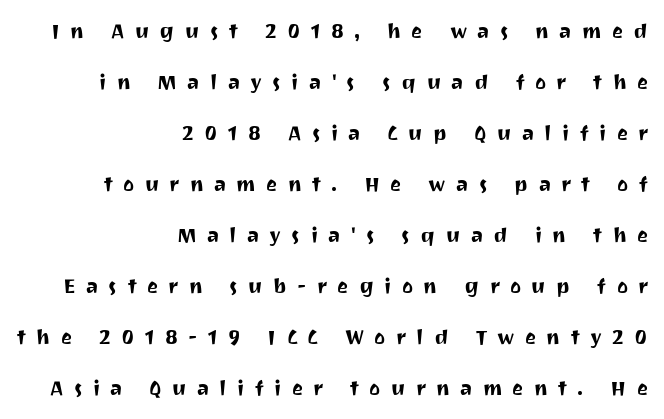
{"italic": "no", "underline": "no", "align": "right", "line_spacing": "loose", "line_spacing_ratio": 2.43, "letter_spacing": "wide", "letter_spacing_em": 0.49, "glyph_px": 21}
